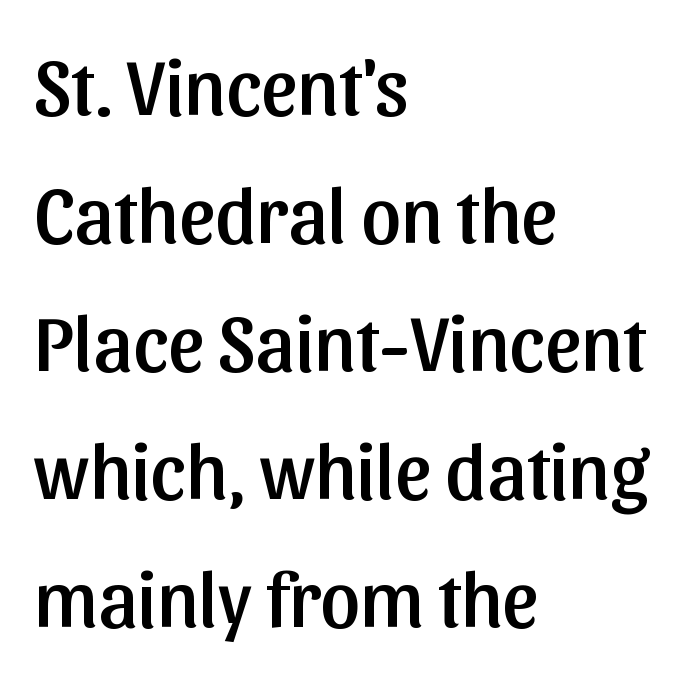
The image shows 79 px sans-serif type, upright; set left-aligned, normal line spacing (1.62x), normal letter spacing, not underlined; low stroke contrast and a medium x-height.
